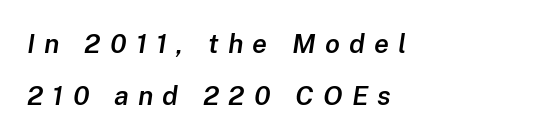
Q: Is the text bold? A: Semi-bold.
Q: Is the text italic (slanted)? A: Yes, it leans right by about 8 degrees.
Q: Is the text underlined? A: No.
Q: How is the paragraph aligned? A: Left-aligned.
Q: Is the spacing between letters normal or unusually wide? A: Unusually wide.
Q: Is the spacing between lines tight, normal or loose? A: Loose.
